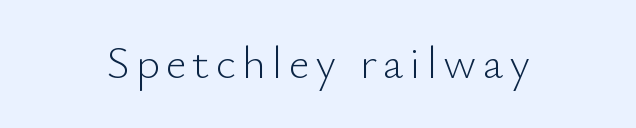
Does the type have serifs? No, each stem ends abruptly. No extra ink here — the face is not bold. The type sits square on the baseline with zero lean. The face used here is proportionally spaced, like ordinary book or web type. The area under the type is left untouched.
